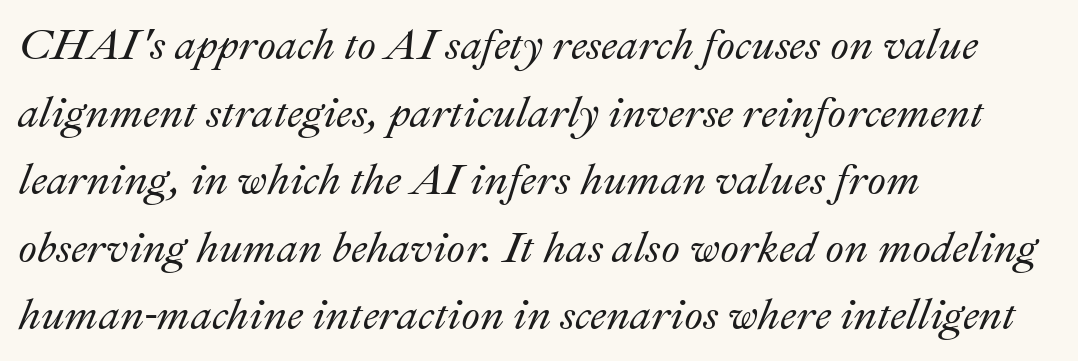
The image shows 43 px text type, italic (leaning right); set left-aligned, normal line spacing (1.57x), normal letter spacing, not underlined; medium stroke contrast and a small x-height.
